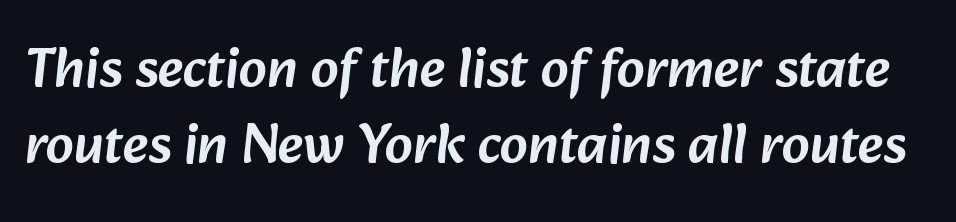
{"serif": "no", "width": "normal", "stroke_contrast": "low", "x_height": "medium", "monospaced": "no", "underline": "no", "line_spacing": "normal", "line_spacing_ratio": 1.36, "letter_spacing": "normal", "letter_spacing_em": 0.0, "glyph_px": 56}
